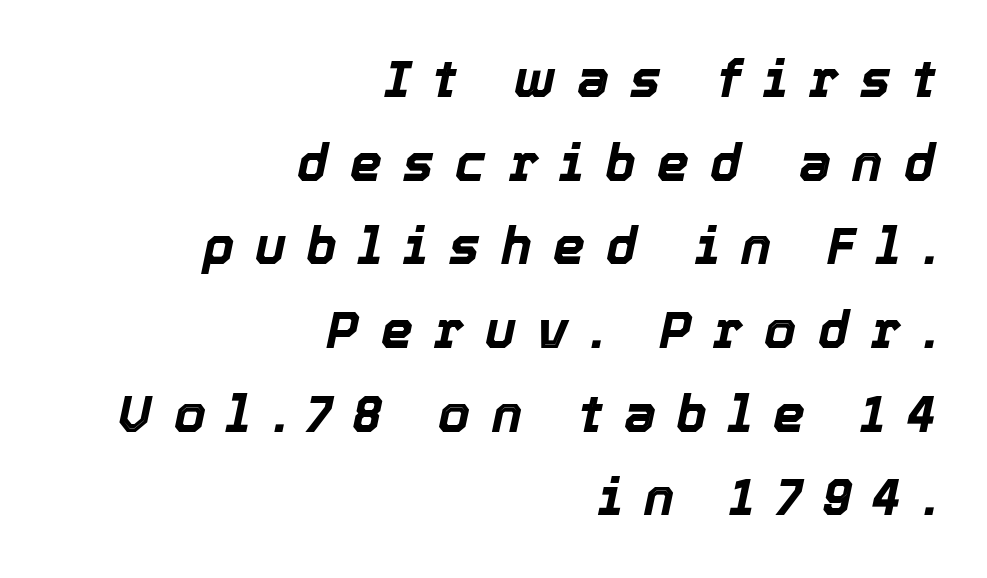
This sample has the flowing, uneven cadence of proportional lettering. Normally led — the rows are evenly, conventionally spaced. Typeset ragged left — the right edge is the straight one. This rendering features lettering with no underline. Every character sits at an angle, as italics do. The face used here has the dense, thick strokes of a bold.
